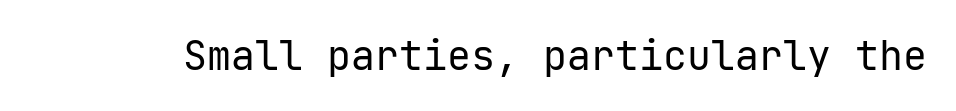
The image shows 40 px regular-weight sans-serif type, upright; set normal letter spacing, not underlined; low stroke contrast and a medium x-height.
